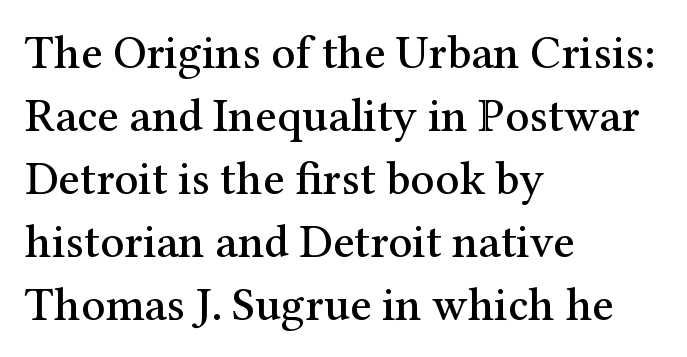
{"serif": "yes", "italic": "no", "width": "normal", "stroke_contrast": "medium", "x_height": "medium", "monospaced": "no", "underline": "no", "align": "left", "line_spacing": "normal", "line_spacing_ratio": 1.34, "letter_spacing": "normal", "letter_spacing_em": 0.0, "glyph_px": 47}
